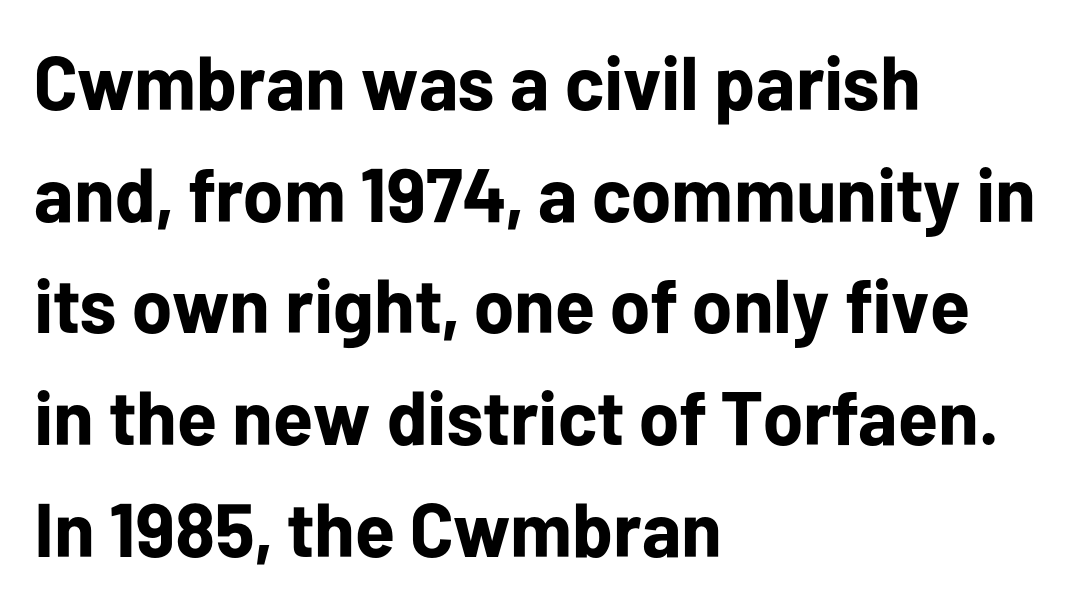
Q: Is the text bold? A: Yes.
Q: Is the text italic (slanted)? A: No, it is upright.
Q: Is the typeface a serif or a sans-serif typeface? A: Sans-serif.
Q: Is the text underlined? A: No.
Q: How is the paragraph aligned? A: Left-aligned.
Q: Is the spacing between letters normal or unusually wide? A: Normal.
Q: Is the spacing between lines tight, normal or loose? A: Normal.
Q: Width (condensed, normal, or wide)? A: Normal.
Q: Stroke contrast? A: Low.
Q: x-height? A: Medium.
Q: Monospaced? A: No.
